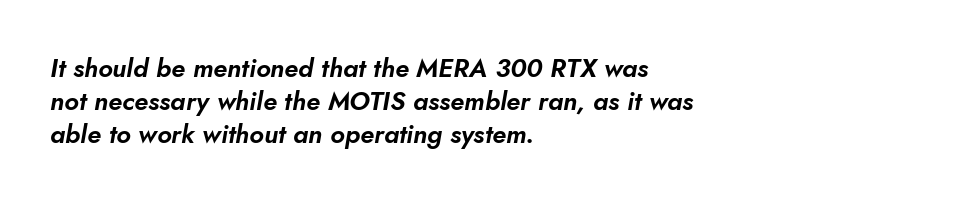
{"italic": "yes", "lean": "right", "slant_degrees": 10, "underline": "no", "align": "left", "line_spacing": "normal", "line_spacing_ratio": 1.26, "letter_spacing": "normal", "letter_spacing_em": 0.0, "glyph_px": 26}
